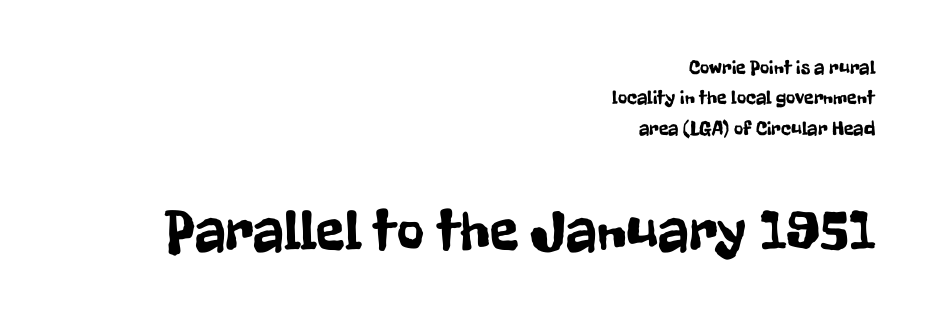
{"serif": "no", "italic": "no", "width": "condensed", "stroke_contrast": "low", "x_height": "medium", "monospaced": "no", "underline": "no", "align": "right", "line_spacing": "normal", "line_spacing_ratio": 1.52, "letter_spacing": "normal", "letter_spacing_em": 0.0, "larger_block": "second", "size_ratio": 2.95, "glyph_px": 59}
